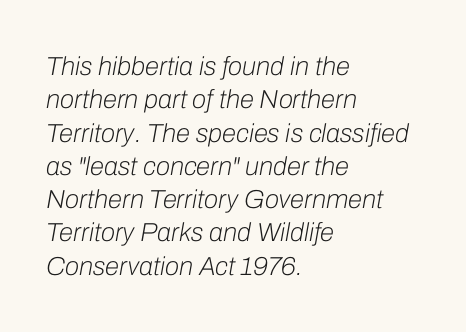
Q: Is the text bold? A: No.
Q: Is the text italic (slanted)? A: Yes, it leans right by about 10 degrees.
Q: Is the text underlined? A: No.
Q: How is the paragraph aligned? A: Left-aligned.
Q: Is the spacing between letters normal or unusually wide? A: Normal.
Q: Is the spacing between lines tight, normal or loose? A: Normal.
